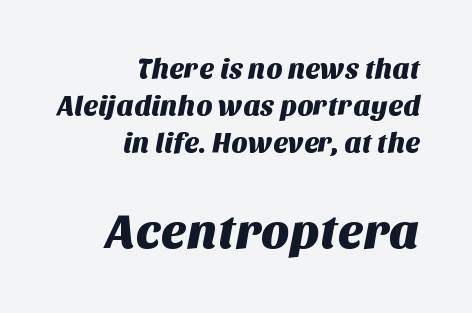
Q: Is the typeface a serif or a sans-serif typeface? A: Sans-serif.
Q: Is the text underlined? A: No.
Q: How is the paragraph aligned? A: Right-aligned.
Q: Is the spacing between letters normal or unusually wide? A: Normal.
Q: Is the spacing between lines tight, normal or loose? A: Normal.
Q: Which block of text is set in a larger size, the first (top) or the second (bottom)? A: The second (bottom) one.
Q: Width (condensed, normal, or wide)? A: Normal.
Q: Stroke contrast? A: Medium.
Q: x-height? A: Large.
Q: Monospaced? A: No.
